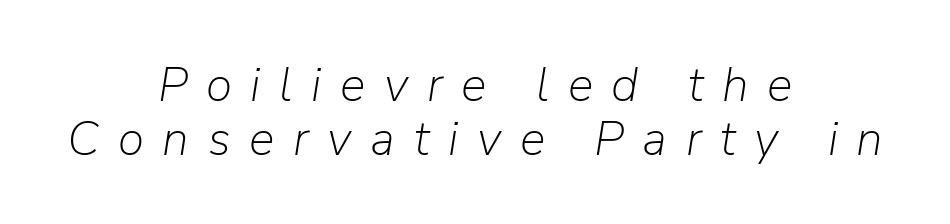
Q: Is the text bold? A: No.
Q: Is the text italic (slanted)? A: Yes, it leans right by about 9 degrees.
Q: Is the text underlined? A: No.
Q: How is the paragraph aligned? A: Centered.
Q: Is the spacing between letters normal or unusually wide? A: Unusually wide.
Q: Is the spacing between lines tight, normal or loose? A: Tight.
Q: Width (condensed, normal, or wide)? A: Normal.
Q: Stroke contrast? A: Low.
Q: x-height? A: Medium.
Q: Monospaced? A: No.
